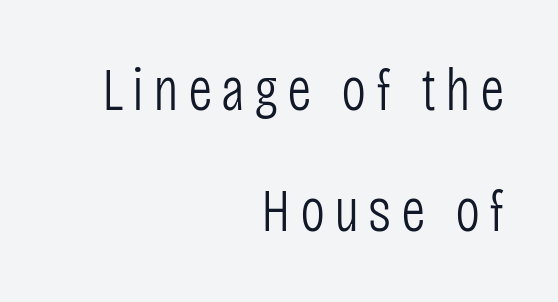
Q: Is the text bold? A: No.
Q: Is the text italic (slanted)? A: No, it is upright.
Q: Is the typeface a serif or a sans-serif typeface? A: Sans-serif.
Q: Is the text underlined? A: No.
Q: How is the paragraph aligned? A: Right-aligned.
Q: Is the spacing between lines tight, normal or loose? A: Loose.
Q: Width (condensed, normal, or wide)? A: Condensed.
Q: Stroke contrast? A: Low.
Q: x-height? A: Large.
Q: Monospaced? A: No.
